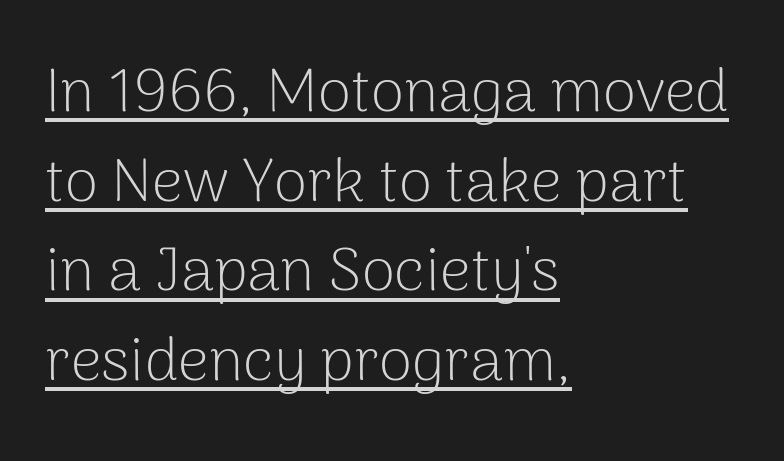
Q: Is the text bold? A: No.
Q: Is the text italic (slanted)? A: No, it is upright.
Q: Is the typeface a serif or a sans-serif typeface? A: Sans-serif.
Q: Is the text underlined? A: Yes.
Q: How is the paragraph aligned? A: Left-aligned.
Q: Is the spacing between letters normal or unusually wide? A: Normal.
Q: Is the spacing between lines tight, normal or loose? A: Normal.
Q: Width (condensed, normal, or wide)? A: Normal.
Q: Stroke contrast? A: Low.
Q: x-height? A: Medium.
Q: Monospaced? A: No.
